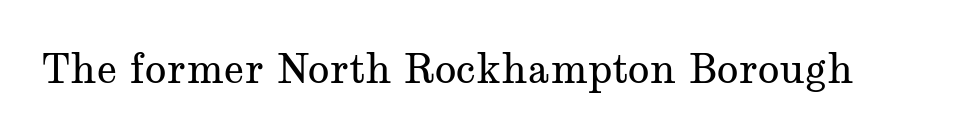
The image shows 40 px regular-weight, wide serif type, upright; set normal letter spacing, not underlined; medium stroke contrast and a medium x-height.
